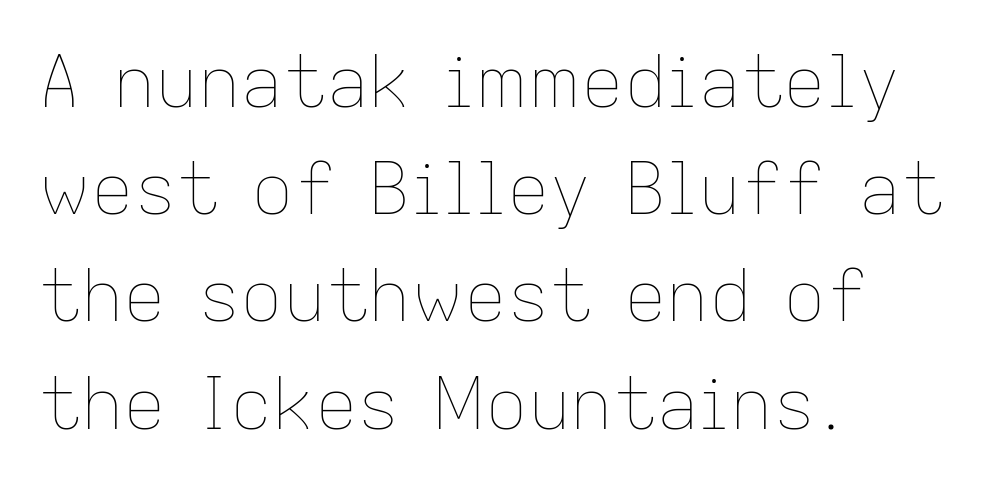
{"italic": "no", "bold": "no", "weight": "thin", "width": "normal", "stroke_contrast": "low", "x_height": "medium", "monospaced": "no", "underline": "no", "align": "left", "line_spacing": "normal", "line_spacing_ratio": 1.51, "letter_spacing": "normal", "letter_spacing_em": 0.0, "glyph_px": 71}
